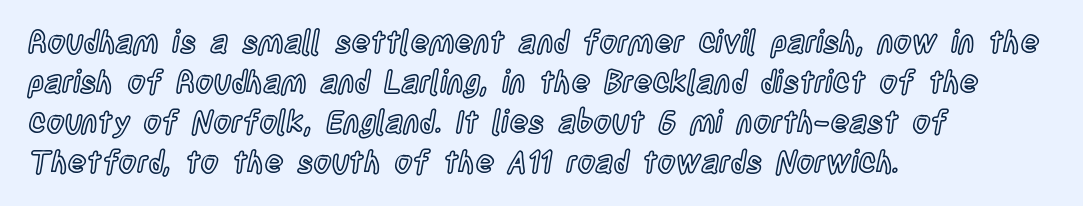
Q: Is the text italic (slanted)? A: Yes.
Q: Is the text underlined? A: No.
Q: How is the paragraph aligned? A: Left-aligned.
Q: Is the spacing between letters normal or unusually wide? A: Normal.
Q: Is the spacing between lines tight, normal or loose? A: Normal.
Q: Width (condensed, normal, or wide)? A: Condensed.
Q: x-height? A: Large.
Q: Monospaced? A: No.
